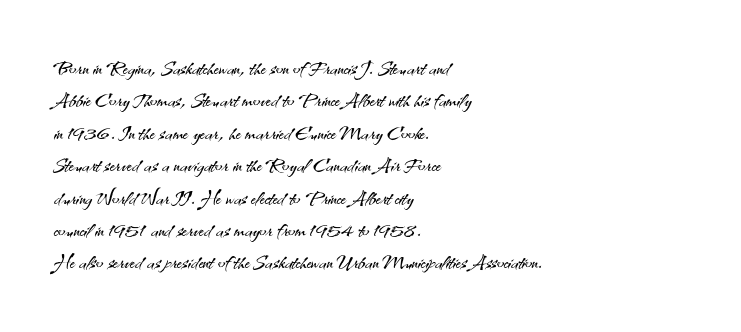
The font is comparable to plain body text, perhaps lighter. Line starts are locked; line ends wander. Nothing unusual about the tracking: characters are spaced as the font intends. Rule under the text: the space is simply empty.
